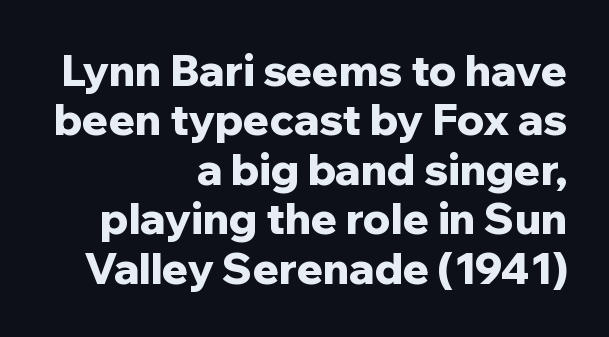
Q: Is the text bold? A: Yes.
Q: Is the text italic (slanted)? A: No, it is upright.
Q: Is the typeface a serif or a sans-serif typeface? A: Sans-serif.
Q: Is the text underlined? A: No.
Q: How is the paragraph aligned? A: Right-aligned.
Q: Is the spacing between letters normal or unusually wide? A: Normal.
Q: Is the spacing between lines tight, normal or loose? A: Tight.
Q: Width (condensed, normal, or wide)? A: Normal.
Q: Stroke contrast? A: Low.
Q: x-height? A: Medium.
Q: Monospaced? A: No.
